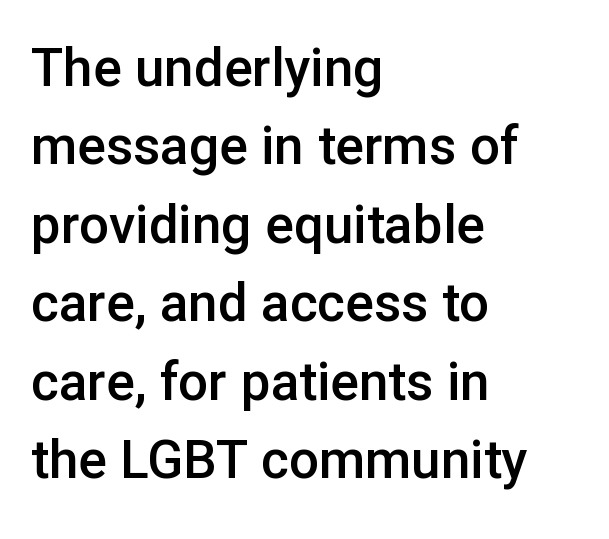
The image shows 53 px semibold sans-serif type, upright; set left-aligned, normal line spacing (1.48x), normal letter spacing, not underlined; low stroke contrast and a medium x-height.
